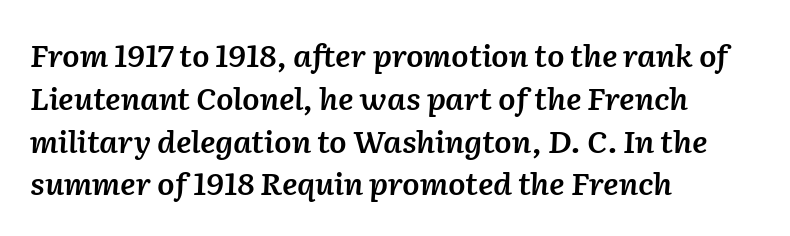
{"italic": "yes", "lean": "right", "slant_degrees": 2, "bold": "semi", "weight": "semibold", "width": "normal", "stroke_contrast": "low", "x_height": "medium", "monospaced": "no", "underline": "no", "align": "left", "line_spacing": "normal", "line_spacing_ratio": 1.38, "letter_spacing": "normal", "letter_spacing_em": 0.0, "glyph_px": 31}
